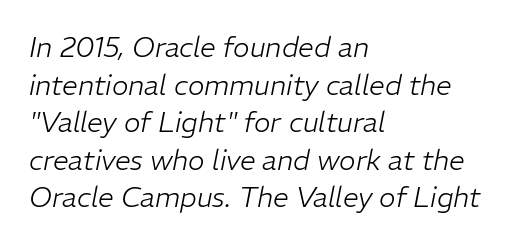
The image shows 28 px light type, italic (leaning right); set left-aligned, normal line spacing (1.34x), normal letter spacing, not underlined; low stroke contrast and a medium x-height.
